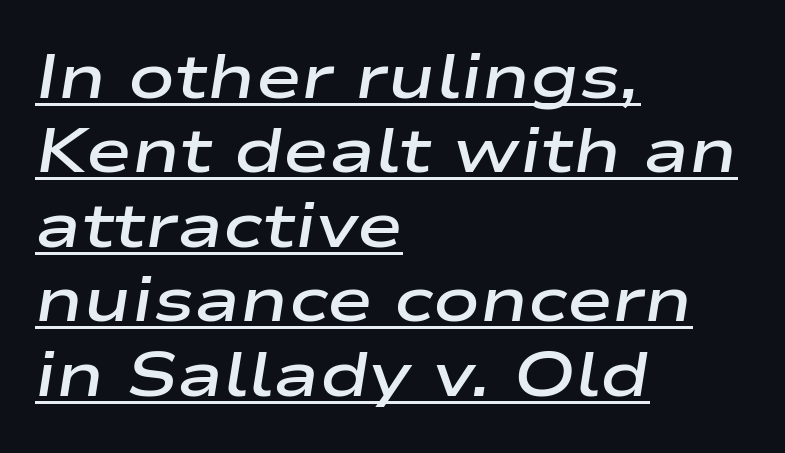
The image shows 62 px semibold, wide type, italic (leaning right); set left-aligned, line spacing 1.2x, normal letter spacing, underlined; low stroke contrast and a medium x-height.
